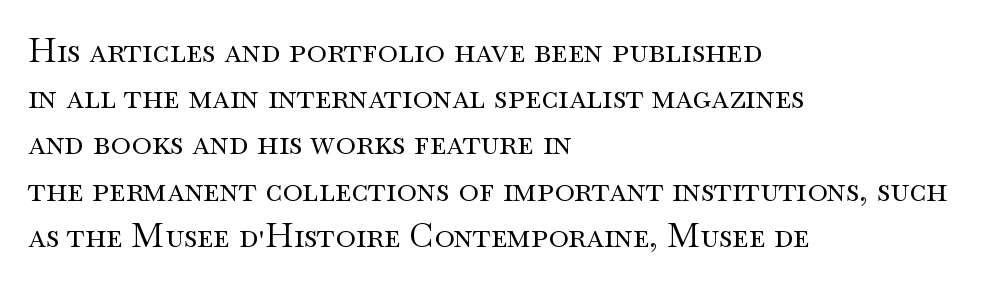
{"serif": "yes", "italic": "no", "bold": "no", "weight": "regular", "width": "wide", "stroke_contrast": "medium", "x_height": "small", "monospaced": "no", "underline": "no", "align": "left", "line_spacing": "normal", "line_spacing_ratio": 1.36, "letter_spacing": "normal", "letter_spacing_em": 0.0, "glyph_px": 34}
